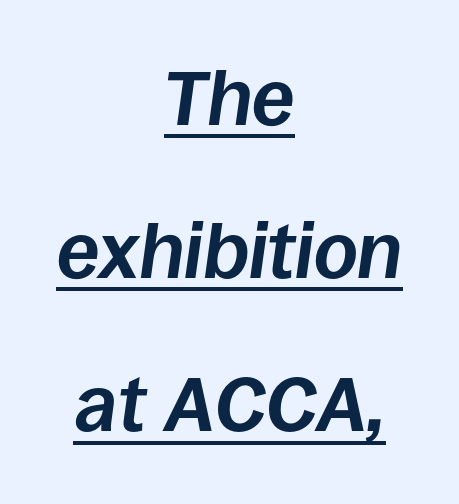
Is the type slanted? Yes — the strokes lean at a clear angle. Proportional: the letters do not fall into vertical columns. On the weight axis this lands at bold, roughly 700. The leading is generous, giving the passage an open texture. Both edges are ragged and mirror each other, which tells us the setting is centered.
